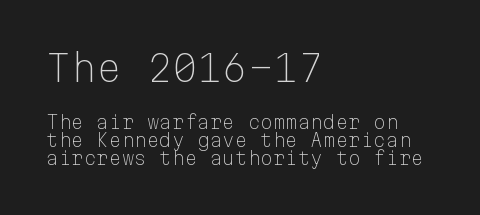
{"serif": "no", "italic": "no", "bold": "no", "weight": "light", "width": "normal", "stroke_contrast": "low", "x_height": "medium", "monospaced": "yes", "underline": "no", "align": "left", "line_spacing": "tight", "line_spacing_ratio": 1.0, "letter_spacing": "normal", "letter_spacing_em": 0.0, "larger_block": "first", "size_ratio": 2.0, "glyph_px": 36}
